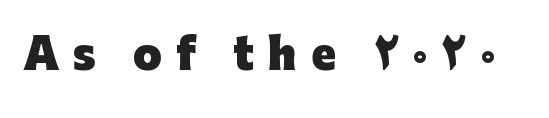
The image shows 41 px heavy sans-serif type, upright; set unusually wide letter spacing (+0.35 em), not underlined; low stroke contrast and a medium x-height.
